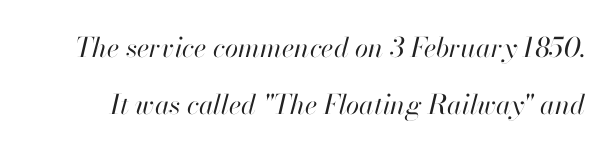
{"italic": "yes", "lean": "right", "slant_degrees": 13, "bold": "no", "underline": "no", "line_spacing": "loose", "line_spacing_ratio": 2.12, "letter_spacing": "normal", "letter_spacing_em": 0.0, "glyph_px": 27}
